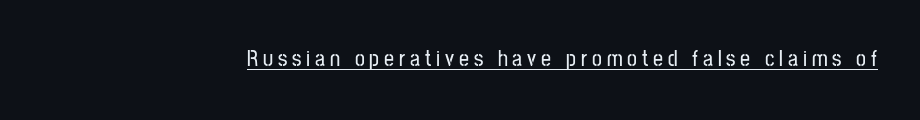
The image shows 22 px text type, upright; set unusually wide letter spacing (+0.22 em), underlined.
